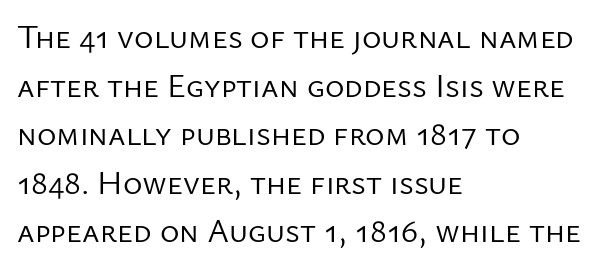
The image shows 33 px regular-weight sans-serif type, upright; set left-aligned, normal line spacing (1.47x), normal letter spacing, not underlined; low stroke contrast and a medium x-height.
